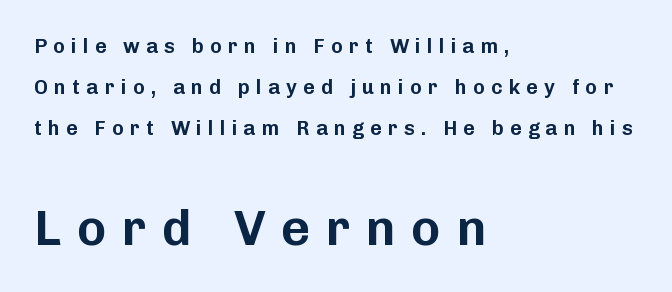
A typesetter would label this face a sans. Just letters on the line, the space beneath them empty. Notice how the passage keeps a crisp vertical edge on the left only. It's the straight-up-and-down kind of type.
